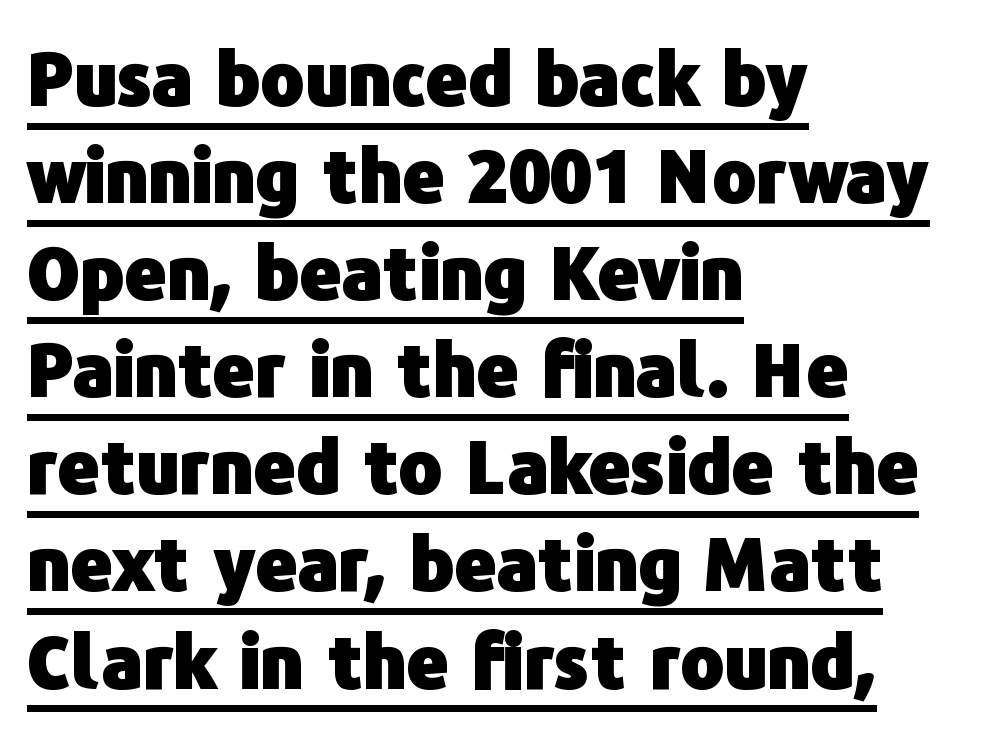
Short and long lines alike share a common starting point at left. A typesetter would call this proportional, since set widths differ per character. Observe the absence of serifs on each vertical stroke in this sample. In terms of letterspacing, this is plain default setting. Baseline-to-baseline distance is the conventional proportion of letter height.
